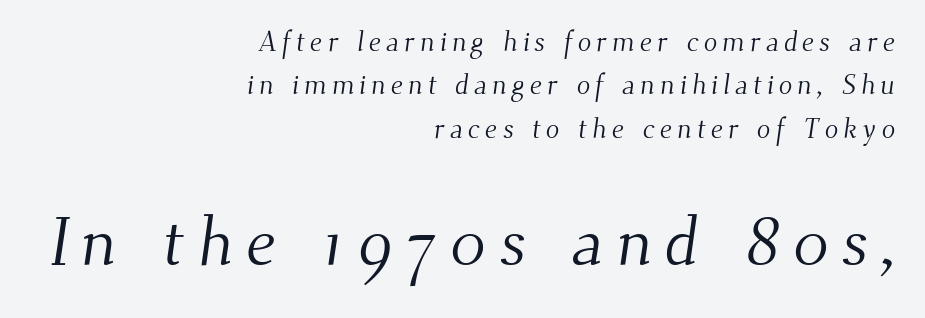
Q: Is the text bold? A: No.
Q: Is the typeface a serif or a sans-serif typeface? A: Serif.
Q: Is the text underlined? A: No.
Q: How is the paragraph aligned? A: Right-aligned.
Q: Is the spacing between lines tight, normal or loose? A: Normal.
Q: Which block of text is set in a larger size, the first (top) or the second (bottom)? A: The second (bottom) one.
Q: Width (condensed, normal, or wide)? A: Normal.
Q: Stroke contrast? A: Medium.
Q: x-height? A: Small.
Q: Monospaced? A: No.
